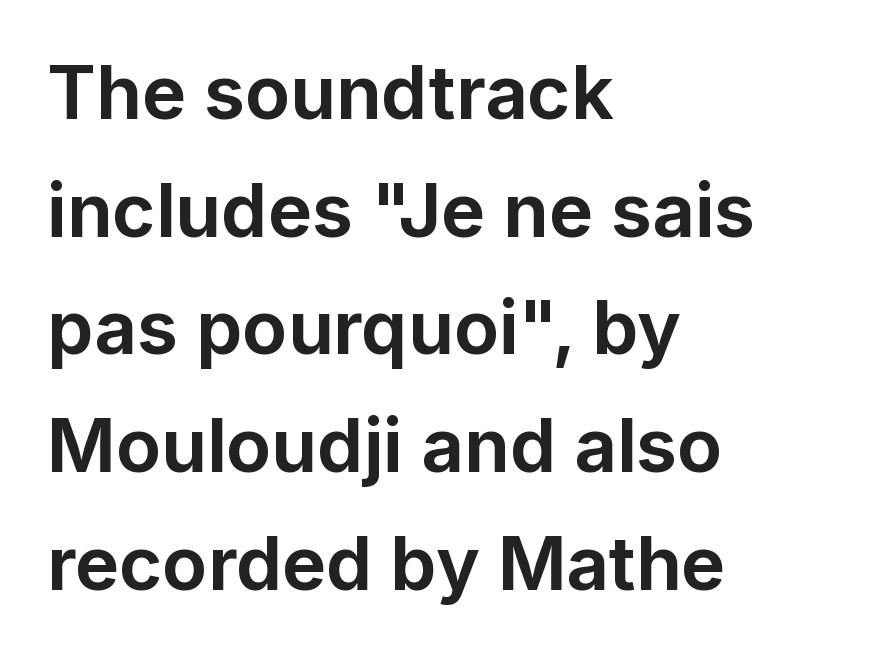
{"serif": "no", "italic": "no", "bold": "yes", "weight": "bold", "width": "normal", "stroke_contrast": "low", "x_height": "medium", "monospaced": "no", "underline": "no", "align": "left", "line_spacing": "normal", "line_spacing_ratio": 1.59, "letter_spacing": "normal", "letter_spacing_em": 0.0, "glyph_px": 74}
